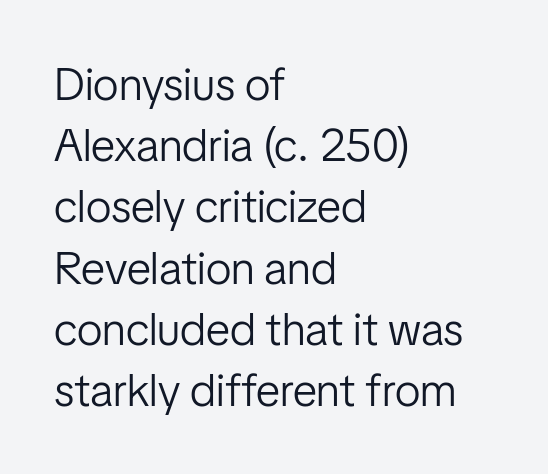
Think of a printed novel: that variable character pitch is what you see here. No feet cap the strokes, marking this as sans-serif type. Words appear dense and cohesive because spacing is normal. In terms of leading, this rendering sits right in the middle. Every character sits straight up, as roman type does.
